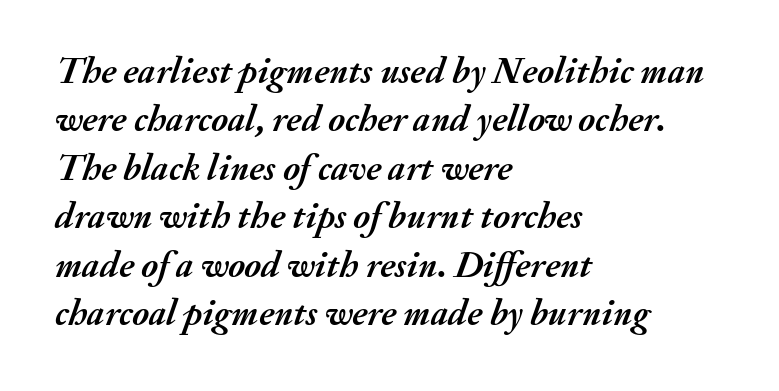
The image shows 37 px semibold type, italic (leaning right); set left-aligned, normal line spacing (1.31x), normal letter spacing, not underlined; medium stroke contrast and a small x-height.
